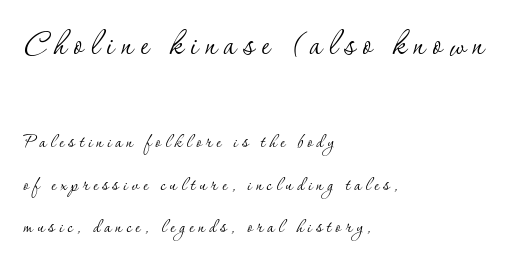
{"serif": "yes", "bold": "no", "weight": "thin", "width": "normal", "stroke_contrast": "low", "x_height": "small", "monospaced": "no", "underline": "no", "align": "left", "line_spacing_ratio": 1.85, "larger_block": "first", "size_ratio": 1.74, "glyph_px": 40}
